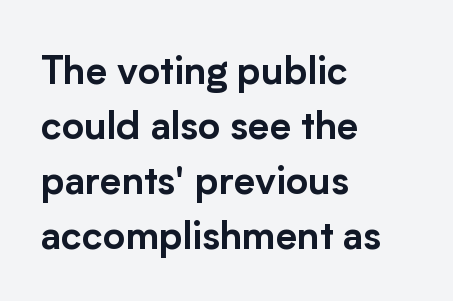
The image shows 38 px sans-serif type, upright; set left-aligned, normal line spacing (1.45x), normal letter spacing, not underlined; low stroke contrast and a medium x-height.
